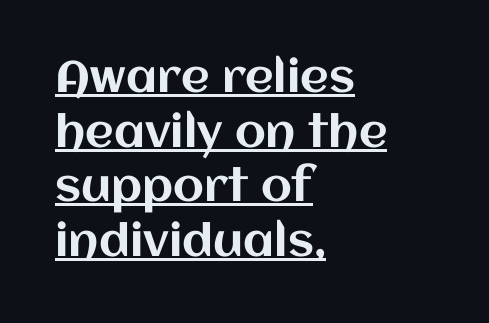
Q: Is the text italic (slanted)? A: No, it is upright.
Q: Is the text underlined? A: Yes.
Q: How is the paragraph aligned? A: Left-aligned.
Q: Is the spacing between letters normal or unusually wide? A: Normal.
Q: Width (condensed, normal, or wide)? A: Normal.
Q: Stroke contrast? A: Medium.
Q: x-height? A: Large.
Q: Monospaced? A: No.
